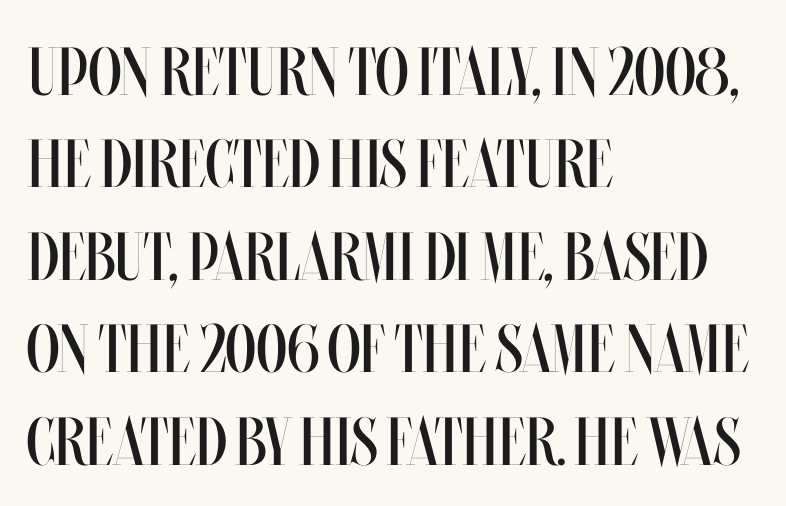
Q: Is the text bold? A: No.
Q: Is the text italic (slanted)? A: No, it is upright.
Q: Is the text underlined? A: No.
Q: How is the paragraph aligned? A: Left-aligned.
Q: Is the spacing between letters normal or unusually wide? A: Normal.
Q: Is the spacing between lines tight, normal or loose? A: Normal.
Q: Width (condensed, normal, or wide)? A: Condensed.
Q: Stroke contrast? A: Medium.
Q: x-height? A: Large.
Q: Monospaced? A: No.
